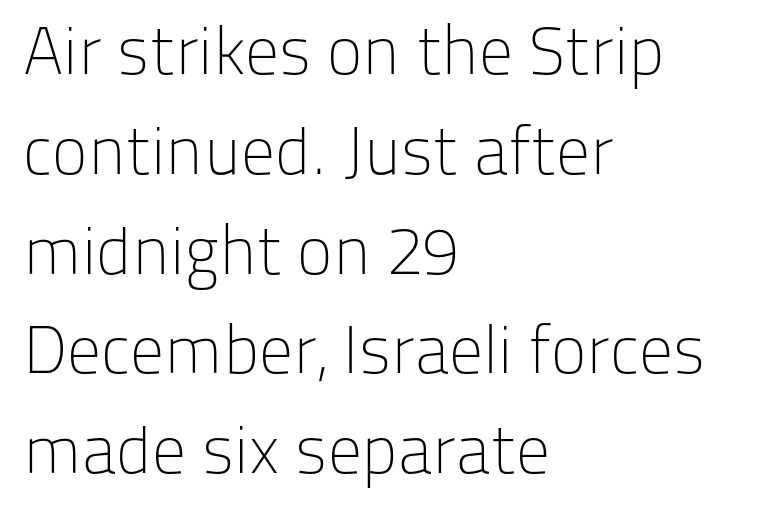
Horizontal bands of white between lines are of average thickness. Bold? No — there's no thickening of the strokes. The letters stand upright; this is a roman face. A student would call this left alignment; a typographer would say flush left, rag right. This sample has the flowing, uneven cadence of proportional lettering.
